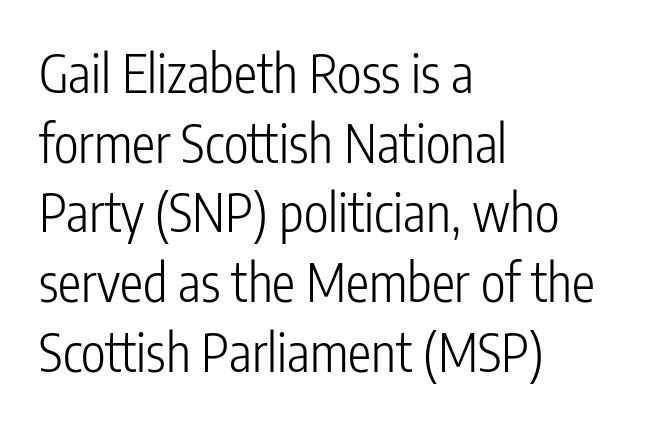
{"serif": "no", "italic": "no", "bold": "no", "weight": "light", "width": "condensed", "stroke_contrast": "low", "x_height": "medium", "monospaced": "no", "underline": "no", "align": "left", "line_spacing": "normal", "line_spacing_ratio": 1.34, "letter_spacing": "normal", "letter_spacing_em": 0.0, "glyph_px": 52}
